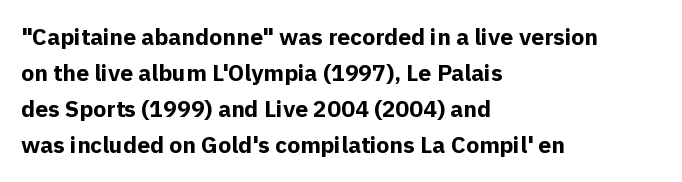
The image shows 23 px bold type, upright; set left-aligned, normal line spacing (1.57x), normal letter spacing, not underlined.
